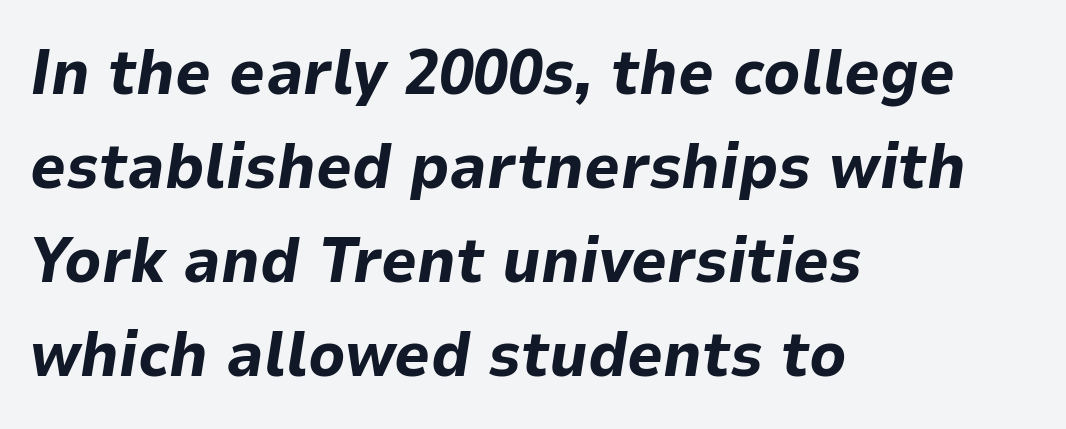
The image shows 63 px bold type, italic (leaning right); set left-aligned, normal line spacing (1.49x), normal letter spacing, not underlined; low stroke contrast and a medium x-height.
